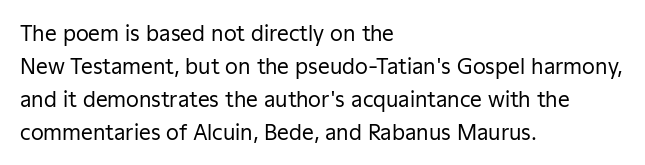
The image shows 21 px text type, upright; set left-aligned, normal line spacing (1.57x), normal letter spacing, not underlined.
